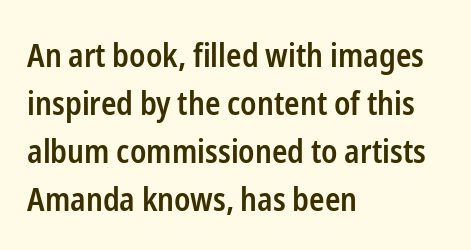
{"serif": "no", "italic": "no", "bold": "semi", "weight": "semibold", "width": "condensed", "stroke_contrast": "low", "x_height": "medium", "monospaced": "no", "underline": "no", "align": "left", "line_spacing": "normal", "line_spacing_ratio": 1.5, "letter_spacing": "normal", "letter_spacing_em": 0.0, "glyph_px": 32}
